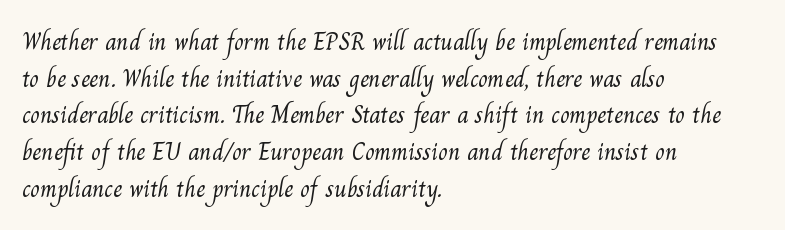
Q: Is the text bold? A: No.
Q: Is the text underlined? A: No.
Q: How is the paragraph aligned? A: Left-aligned.
Q: Is the spacing between letters normal or unusually wide? A: Normal.
Q: Is the spacing between lines tight, normal or loose? A: Normal.
